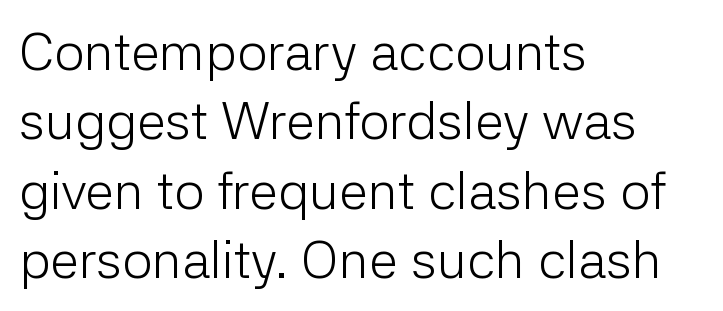
{"serif": "no", "italic": "no", "bold": "no", "weight": "light", "width": "normal", "stroke_contrast": "low", "x_height": "medium", "monospaced": "no", "underline": "no", "align": "left", "line_spacing": "normal", "line_spacing_ratio": 1.31, "letter_spacing": "normal", "letter_spacing_em": 0.0, "glyph_px": 53}
